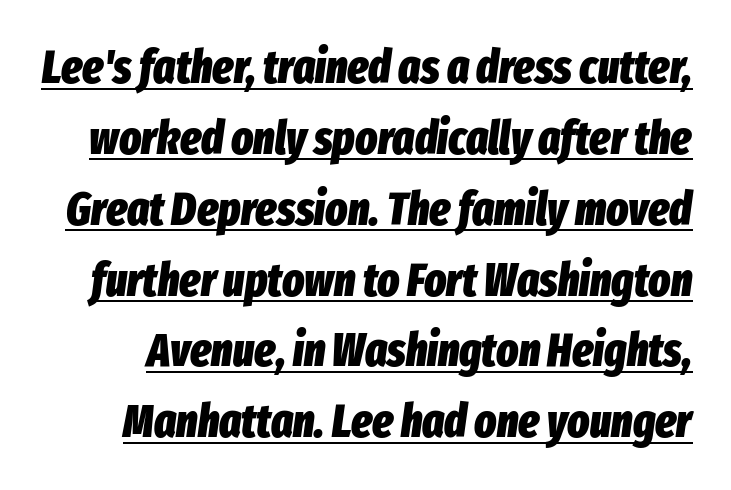
This sample keeps an unexceptional amount of space between lines. Spacing between characters is what you'd get straight out of the box. Every letter is thick-stroked: bold, no question. The face used here is proportionally spaced, like ordinary book or web type. Each line of the rendering has a horizontal stroke beneath the glyphs. Characters are canted at an angle relative to the baseline's perpendicular.
